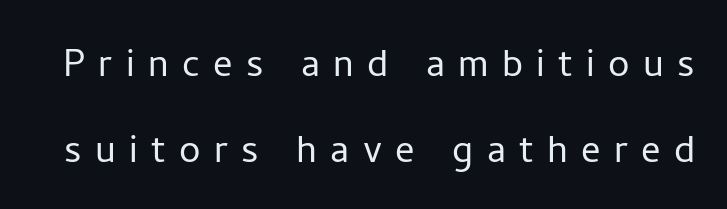
{"serif": "no", "italic": "no", "bold": "no", "weight": "light", "width": "normal", "stroke_contrast": "low", "x_height": "medium", "monospaced": "no", "underline": "no", "line_spacing_ratio": 1.79, "letter_spacing": "wide", "letter_spacing_em": 0.28, "glyph_px": 48}
